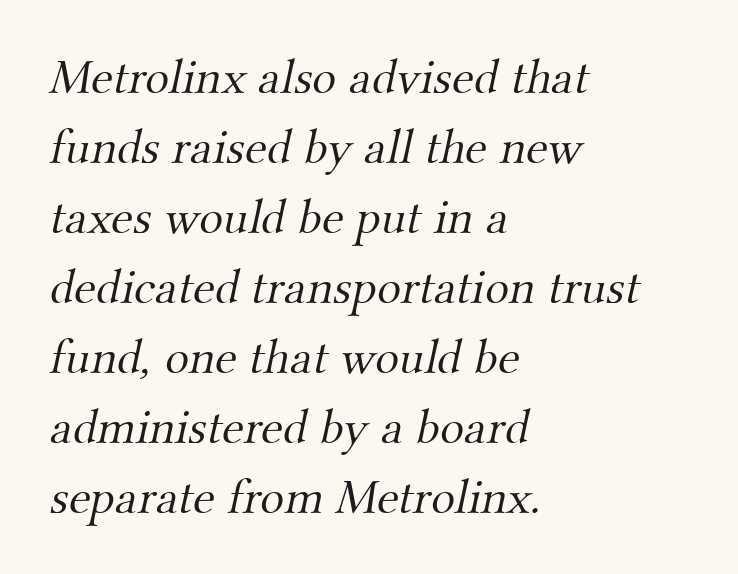
Q: Is the text bold? A: No.
Q: Is the typeface a serif or a sans-serif typeface? A: Serif.
Q: Is the text underlined? A: No.
Q: How is the paragraph aligned? A: Left-aligned.
Q: Is the spacing between letters normal or unusually wide? A: Normal.
Q: Is the spacing between lines tight, normal or loose? A: Normal.
Q: Width (condensed, normal, or wide)? A: Normal.
Q: Stroke contrast? A: Medium.
Q: x-height? A: Small.
Q: Monospaced? A: No.
